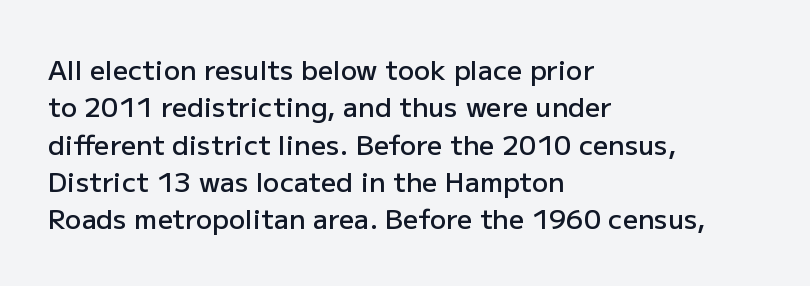
Q: Is the text bold? A: Semi-bold.
Q: Is the text italic (slanted)? A: No, it is upright.
Q: Is the text underlined? A: No.
Q: How is the paragraph aligned? A: Left-aligned.
Q: Is the spacing between letters normal or unusually wide? A: Normal.
Q: Is the spacing between lines tight, normal or loose? A: Normal.
